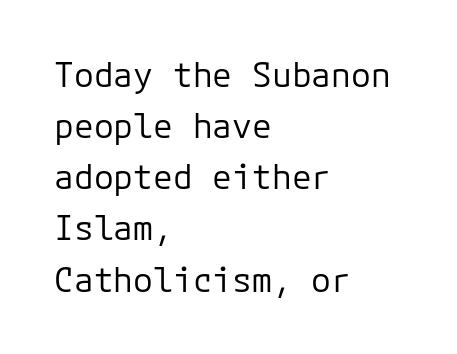
These lines are rendered in a fixed-pitch font. Tracking value appears to be zero — textbook default spacing. Decoration check: the copy has no underline. The lines are quadded left. The font is comparable to plain body text, perhaps lighter. Letterform terminals end flat and unadorned throughout the passage.
